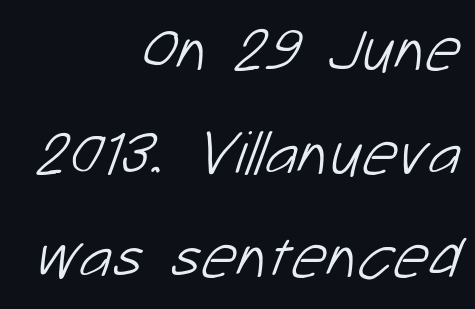
{"serif": "no", "bold": "no", "weight": "light", "width": "normal", "stroke_contrast": "low", "x_height": "medium", "monospaced": "no", "underline": "no", "align": "right", "line_spacing": "normal", "line_spacing_ratio": 1.67, "letter_spacing": "normal", "letter_spacing_em": 0.0, "glyph_px": 62}
